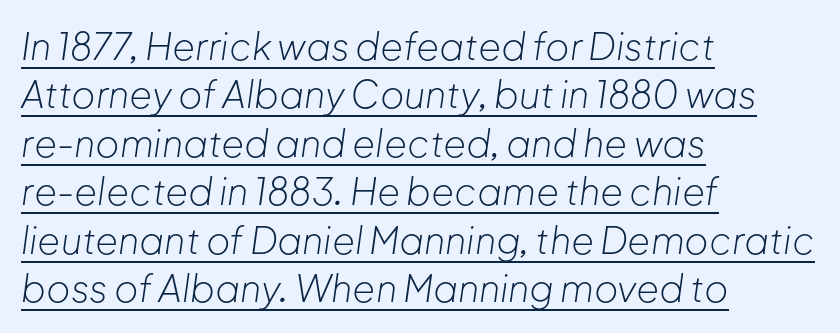
What stands out about the letter spacing? Nothing — it is the standard amount. The lines in this sample share a left origin and differ only in where they stop. Vertically, the passage feels balanced, rows spaced as you'd expect. Would a proofreader flag this as italicized? Yes.
